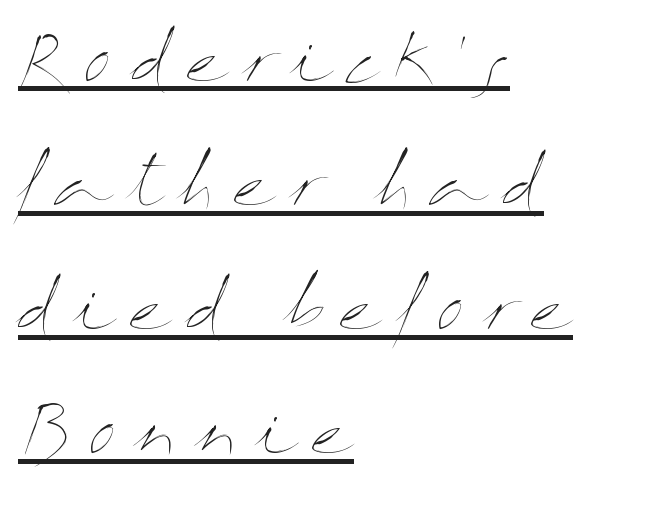
The image shows 64 px thin, wide type; set left-aligned, loose line spacing (1.94x), unusually wide letter spacing (+0.24 em), underlined; medium stroke contrast and a medium x-height.
